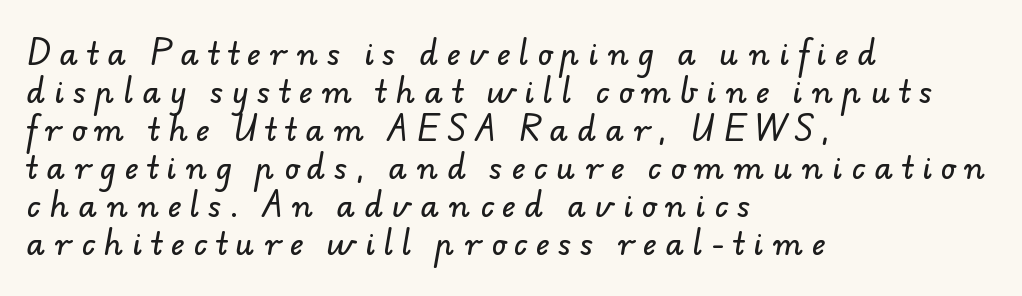
The type is letterspaced generously, with wide tracking. Visually the block forms a straight wall on the left and a jagged coastline on the right. Examine the stroke ends and you'll find no serifs. Any mark beneath the type? The region is blank. Spacing verdict: proportional, widths tailored to each character. What's the leading like? Ordinary, nothing unusual.
